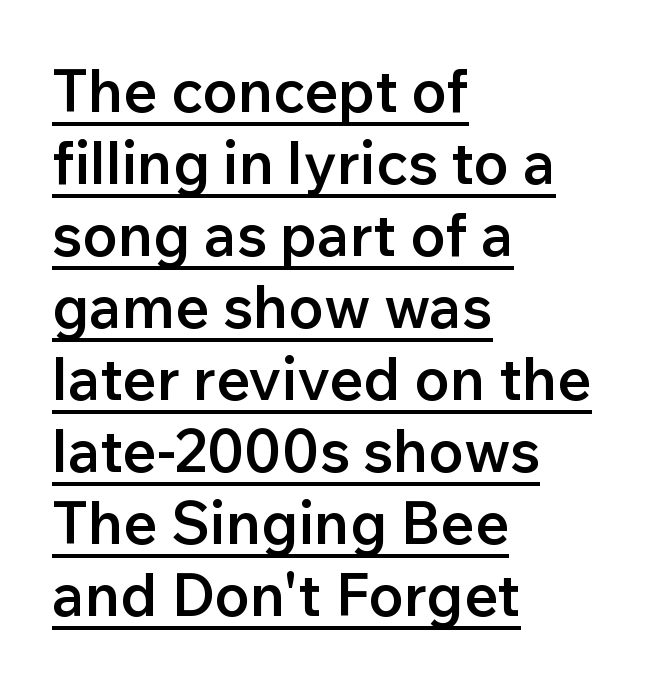
Compared with undecorated copy, this sample adds a rule below the words. Every row of glyphs begins at an identical x-position on the left. This rendering leaves character spacing at its baseline value. The face used here is proportionally spaced, like ordinary book or web type. Are there feet on the stems? There aren't — it's a sans. Unlike italic type, these characters show no tilt at all.
